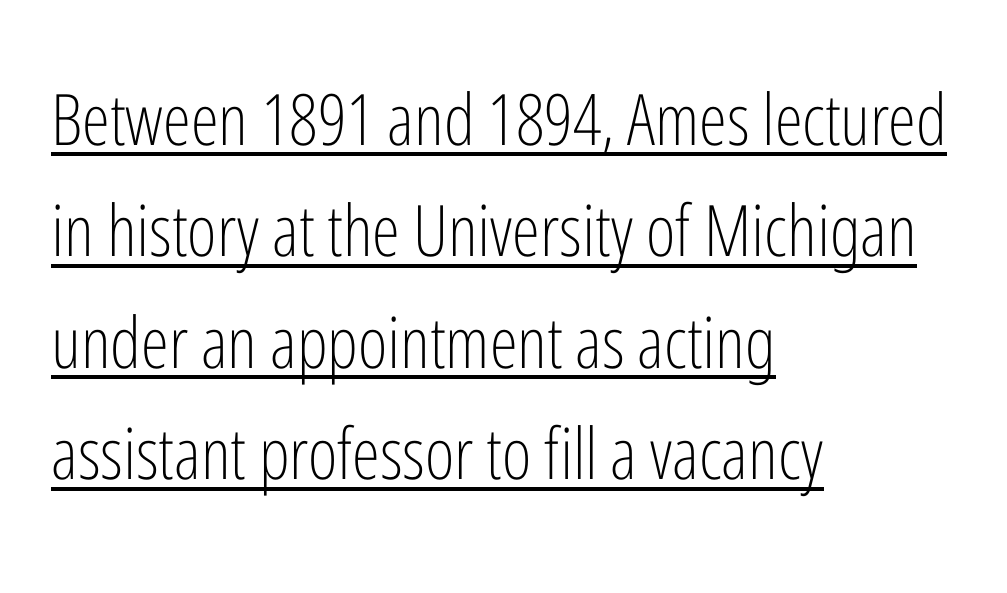
Q: Is the text bold? A: No.
Q: Is the text italic (slanted)? A: No, it is upright.
Q: Is the typeface a serif or a sans-serif typeface? A: Sans-serif.
Q: Is the text underlined? A: Yes.
Q: How is the paragraph aligned? A: Left-aligned.
Q: Is the spacing between letters normal or unusually wide? A: Normal.
Q: Is the spacing between lines tight, normal or loose? A: Normal.
Q: Width (condensed, normal, or wide)? A: Condensed.
Q: Stroke contrast? A: Low.
Q: x-height? A: Medium.
Q: Monospaced? A: No.
